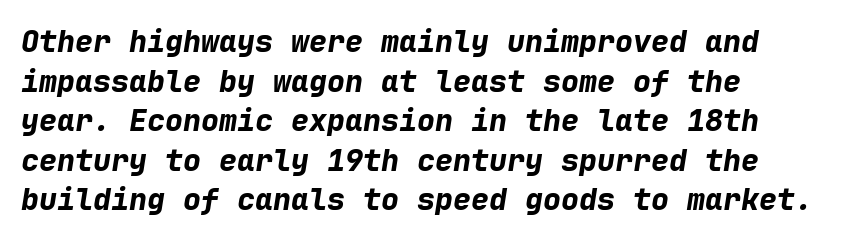
The image shows 30 px bold type, italic (leaning right), monospaced; set left-aligned, normal line spacing (1.32x), normal letter spacing, not underlined; low stroke contrast and a medium x-height.
